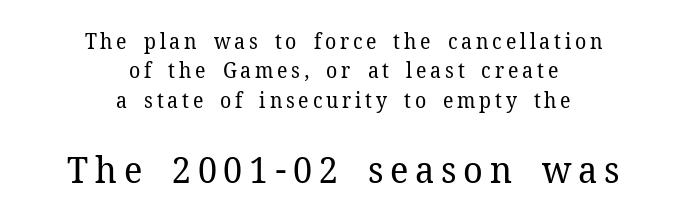
Q: Is the text bold? A: No.
Q: Is the text italic (slanted)? A: No, it is upright.
Q: Is the typeface a serif or a sans-serif typeface? A: Serif.
Q: Is the text underlined? A: No.
Q: How is the paragraph aligned? A: Centered.
Q: Is the spacing between lines tight, normal or loose? A: Normal.
Q: Which block of text is set in a larger size, the first (top) or the second (bottom)? A: The second (bottom) one.
Q: Width (condensed, normal, or wide)? A: Normal.
Q: Stroke contrast? A: Low.
Q: x-height? A: Medium.
Q: Monospaced? A: No.
